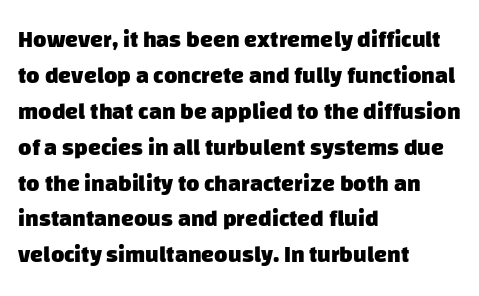
Observe the ordinary spacing: letters are neighbours, not strangers. You'd pick this weight for a headline — it's a proper bold. The rag falls on the right side of this text block. Quick note: underline off.
